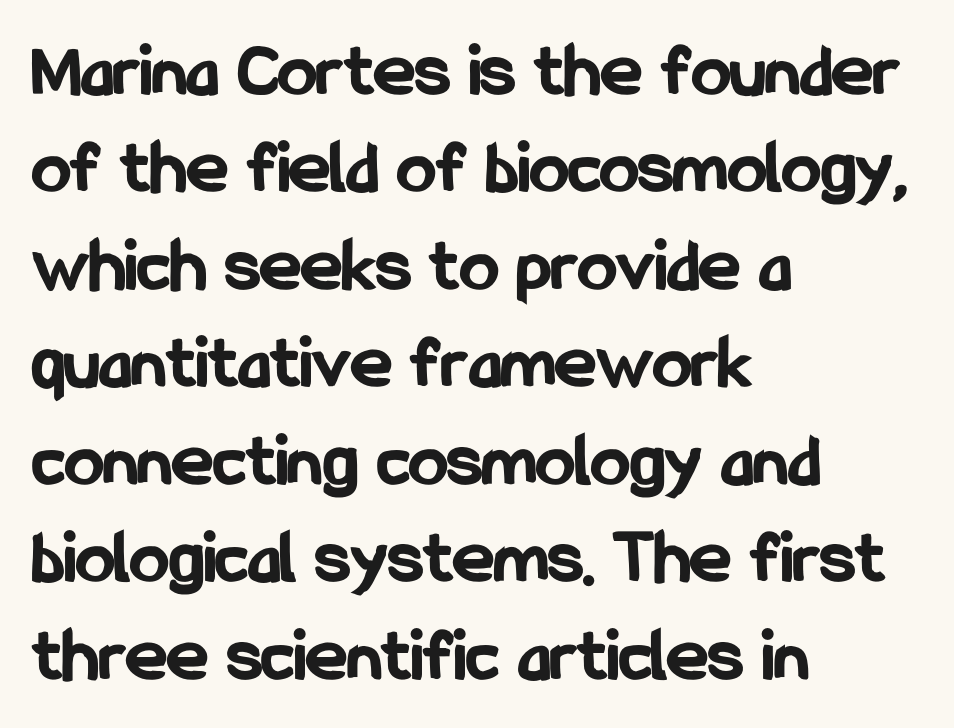
Q: Is the text bold? A: Yes.
Q: Is the text italic (slanted)? A: No, it is upright.
Q: Is the typeface a serif or a sans-serif typeface? A: Sans-serif.
Q: Is the text underlined? A: No.
Q: How is the paragraph aligned? A: Left-aligned.
Q: Is the spacing between letters normal or unusually wide? A: Normal.
Q: Is the spacing between lines tight, normal or loose? A: Normal.
Q: Width (condensed, normal, or wide)? A: Condensed.
Q: Stroke contrast? A: Low.
Q: x-height? A: Medium.
Q: Monospaced? A: No.
